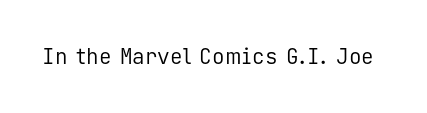
The passage shown is not underscored anywhere. The font's upright variant was chosen for this text. Stems here are at most as thick as an everyday book face. Observe the ordinary spacing: letters are neighbours, not strangers.
